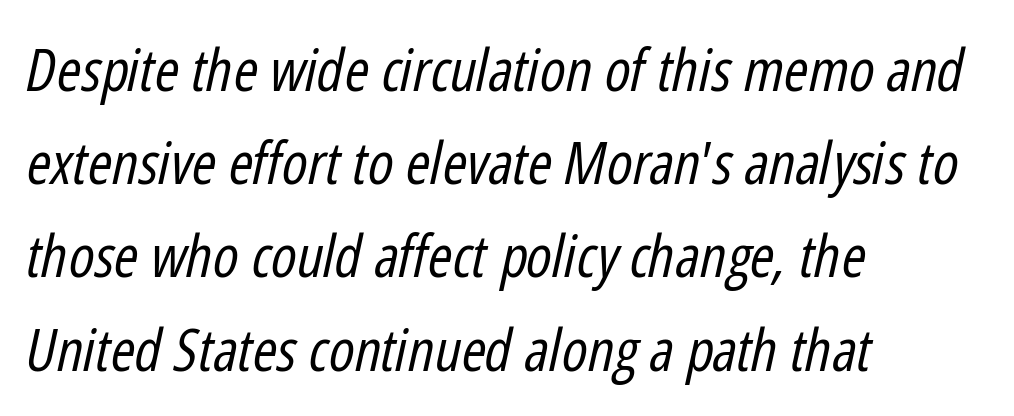
The image shows 59 px regular-weight, condensed type, italic (leaning right); set left-aligned, normal line spacing (1.58x), normal letter spacing, not underlined; low stroke contrast and a medium x-height.
